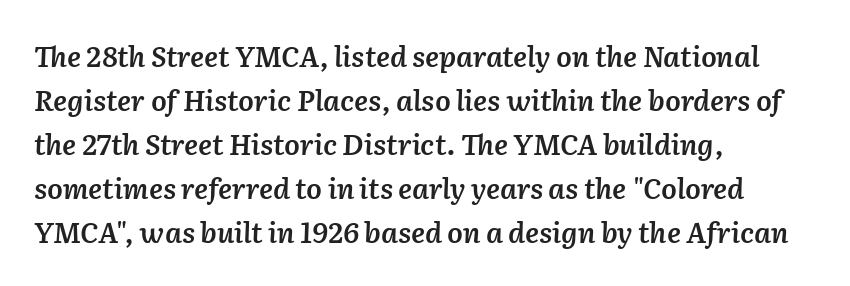
The image shows 28 px semibold type, italic (leaning right); set left-aligned, normal line spacing (1.57x), normal letter spacing, not underlined; low stroke contrast and a medium x-height.
